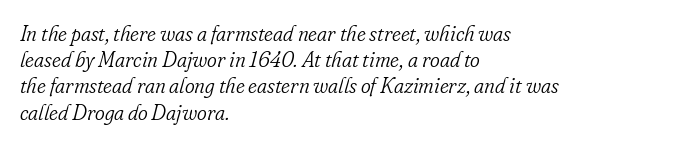
The paragraph shown leans on its left margin. These lines keep a tight, regular rhythm from letter to letter. The lines sit at an ordinary, default distance from one another. Caption: face not bold, strokes unweighted. Nobody drew a line under any word here.
